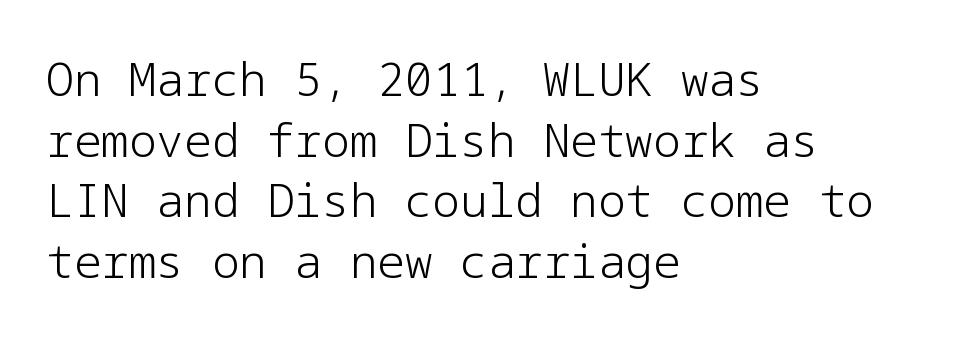
Q: Is the text bold? A: No.
Q: Is the text italic (slanted)? A: No, it is upright.
Q: Is the typeface a serif or a sans-serif typeface? A: Sans-serif.
Q: Is the text underlined? A: No.
Q: How is the paragraph aligned? A: Left-aligned.
Q: Is the spacing between letters normal or unusually wide? A: Normal.
Q: Is the spacing between lines tight, normal or loose? A: Normal.
Q: Width (condensed, normal, or wide)? A: Normal.
Q: Stroke contrast? A: Low.
Q: x-height? A: Medium.
